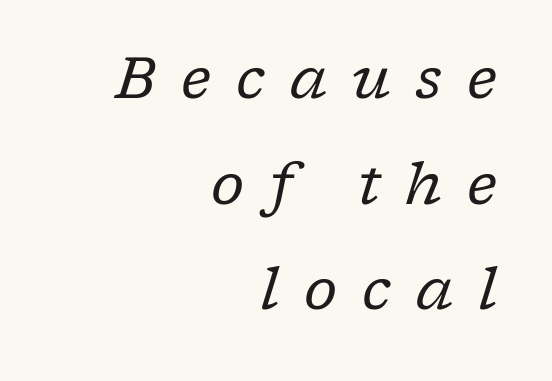
Q: Is the text bold? A: No.
Q: Is the text italic (slanted)? A: Yes, it leans right by about 17 degrees.
Q: Is the typeface a serif or a sans-serif typeface? A: Serif.
Q: Is the text underlined? A: No.
Q: How is the paragraph aligned? A: Right-aligned.
Q: Is the spacing between letters normal or unusually wide? A: Unusually wide.
Q: Width (condensed, normal, or wide)? A: Normal.
Q: Stroke contrast? A: Low.
Q: x-height? A: Medium.
Q: Monospaced? A: No.
